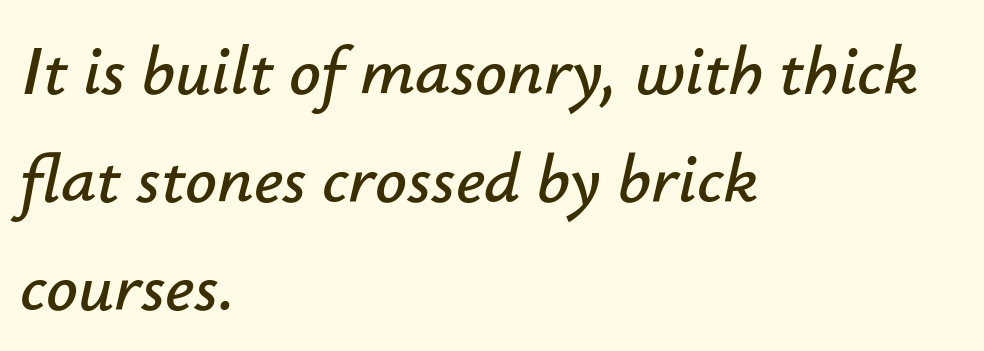
The image shows 70 px text type, italic (leaning right); set left-aligned, normal line spacing (1.54x), normal letter spacing, not underlined; low stroke contrast and a small x-height.
